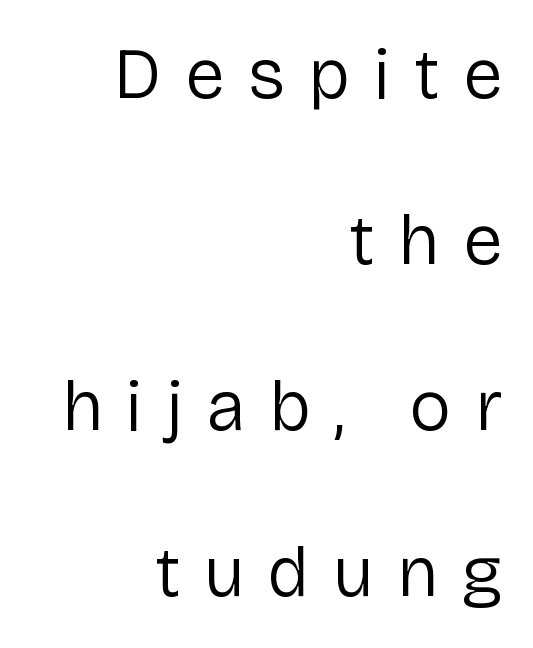
Q: Is the text bold? A: No.
Q: Is the text italic (slanted)? A: No, it is upright.
Q: Is the typeface a serif or a sans-serif typeface? A: Sans-serif.
Q: Is the text underlined? A: No.
Q: How is the paragraph aligned? A: Right-aligned.
Q: Is the spacing between letters normal or unusually wide? A: Unusually wide.
Q: Is the spacing between lines tight, normal or loose? A: Loose.
Q: Width (condensed, normal, or wide)? A: Normal.
Q: Stroke contrast? A: Low.
Q: x-height? A: Medium.
Q: Monospaced? A: No.
